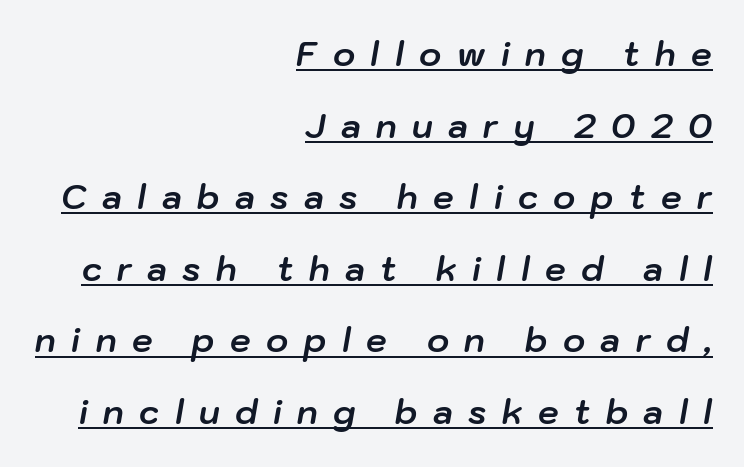
The image shows 33 px bold type, italic (leaning right); set right-aligned, loose line spacing (2.17x), unusually wide letter spacing (+0.47 em), underlined; low stroke contrast and a medium x-height.
